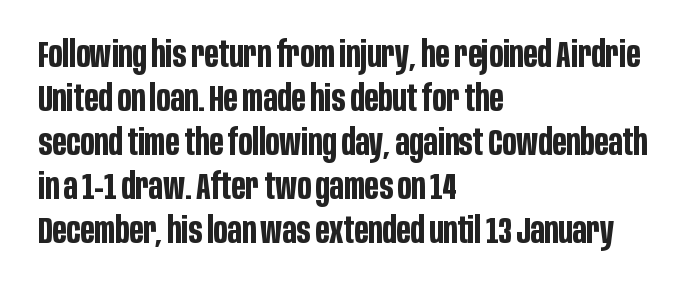
Q: Is the text bold? A: Yes.
Q: Is the text italic (slanted)? A: No, it is upright.
Q: Is the typeface a serif or a sans-serif typeface? A: Sans-serif.
Q: Is the text underlined? A: No.
Q: How is the paragraph aligned? A: Left-aligned.
Q: Is the spacing between letters normal or unusually wide? A: Normal.
Q: Width (condensed, normal, or wide)? A: Condensed.
Q: Stroke contrast? A: Low.
Q: x-height? A: Large.
Q: Monospaced? A: No.
